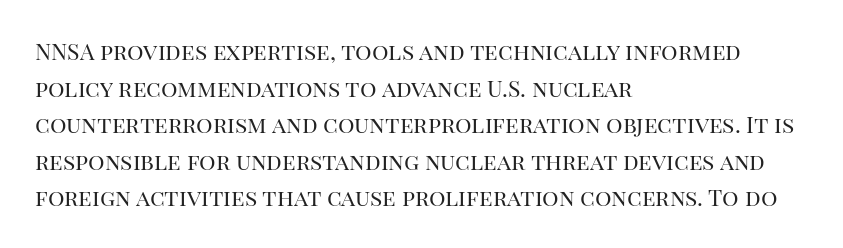
Notice how descenders clear the ascenders below comfortably — that's standard leading. Heft: none added — not bold. Posture: upright roman. The tracking reads as untouched default to a designer's eye. If you drew a ruler down the left edge, every line would touch it.
